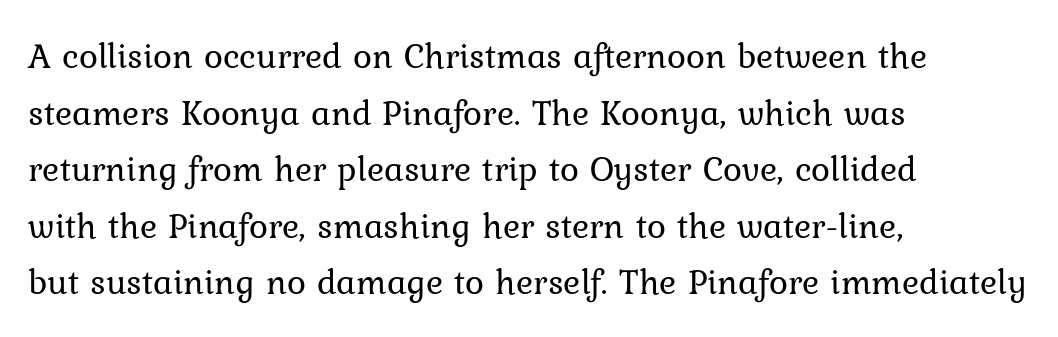
Q: Is the text bold? A: No.
Q: Is the text italic (slanted)? A: No, it is upright.
Q: Is the typeface a serif or a sans-serif typeface? A: Serif.
Q: Is the text underlined? A: No.
Q: How is the paragraph aligned? A: Left-aligned.
Q: Is the spacing between letters normal or unusually wide? A: Normal.
Q: Is the spacing between lines tight, normal or loose? A: Normal.
Q: Width (condensed, normal, or wide)? A: Normal.
Q: Stroke contrast? A: Low.
Q: x-height? A: Medium.
Q: Monospaced? A: No.
